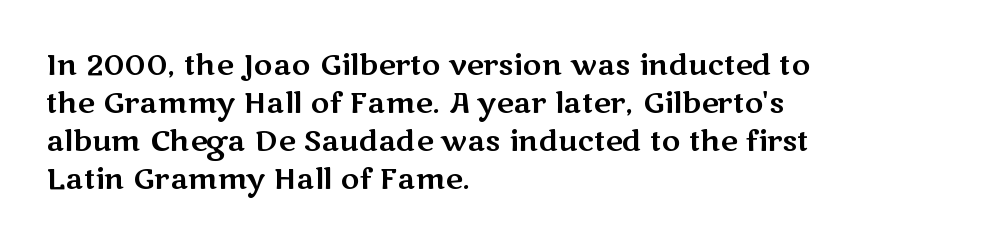
Q: Is the text italic (slanted)? A: No, it is upright.
Q: Is the typeface a serif or a sans-serif typeface? A: Sans-serif.
Q: Is the text underlined? A: No.
Q: How is the paragraph aligned? A: Left-aligned.
Q: Is the spacing between letters normal or unusually wide? A: Normal.
Q: Is the spacing between lines tight, normal or loose? A: Normal.
Q: Width (condensed, normal, or wide)? A: Wide.
Q: Stroke contrast? A: Medium.
Q: x-height? A: Medium.
Q: Monospaced? A: No.
